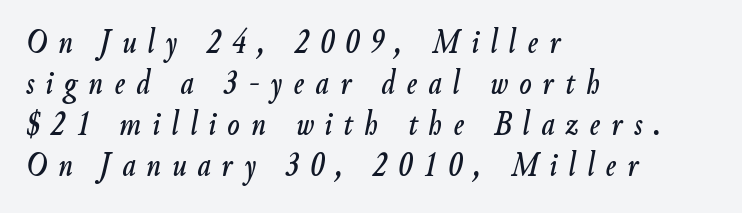
{"italic": "yes", "lean": "right", "slant_degrees": 9, "width": "condensed", "stroke_contrast": "low", "x_height": "small", "monospaced": "no", "underline": "no", "align": "left", "line_spacing": "tight", "line_spacing_ratio": 1.14, "letter_spacing": "wide", "letter_spacing_em": 0.31, "glyph_px": 36}
